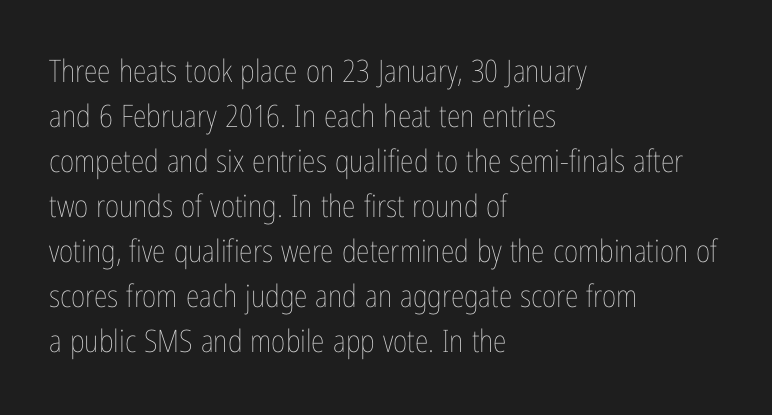
The image shows 31 px thin, condensed type, upright; set left-aligned, normal line spacing (1.45x), normal letter spacing, not underlined; low stroke contrast and a medium x-height.
